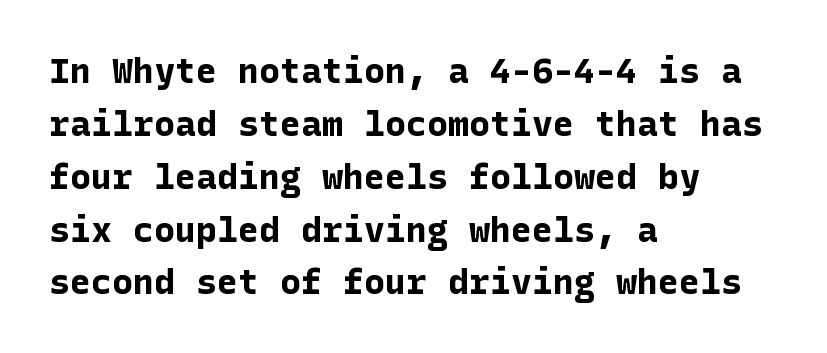
{"serif": "no", "italic": "no", "bold": "yes", "weight": "bold", "width": "normal", "stroke_contrast": "low", "x_height": "medium", "underline": "no", "align": "left", "line_spacing": "normal", "line_spacing_ratio": 1.51, "letter_spacing": "normal", "letter_spacing_em": 0.0, "glyph_px": 35}
